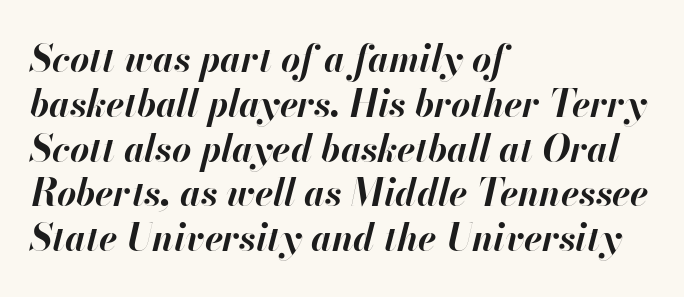
What weight is shown? A full bold with thick strokes. The typesetter chose a ragged-right arrangement here. The font's italic variant was chosen for this text. The rendering keeps characters at their native spacing. Quick note: underline off. The face used here is proportionally spaced, like ordinary book or web type.
